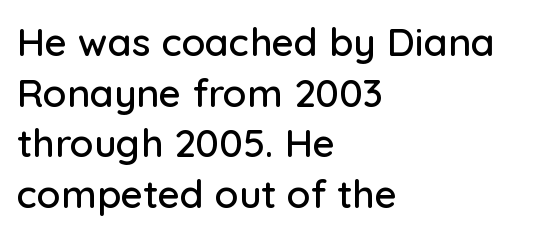
These lines are composed in type without serifs. Spacing between characters is what you'd get straight out of the box. The glyphs are unaccompanied by any horizontal stroke below them. Think of a printed novel: that variable character pitch is what you see here. The passage is arranged the way most books set body copy — flush left.
